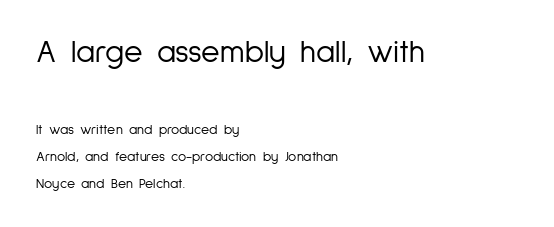
Q: Is the text bold? A: No.
Q: Is the text italic (slanted)? A: No, it is upright.
Q: Is the typeface a serif or a sans-serif typeface? A: Sans-serif.
Q: Is the text underlined? A: No.
Q: How is the paragraph aligned? A: Left-aligned.
Q: Is the spacing between letters normal or unusually wide? A: Normal.
Q: Is the spacing between lines tight, normal or loose? A: Loose.
Q: Which block of text is set in a larger size, the first (top) or the second (bottom)? A: The first (top) one.
Q: Width (condensed, normal, or wide)? A: Condensed.
Q: Stroke contrast? A: Low.
Q: x-height? A: Medium.
Q: Monospaced? A: No.
